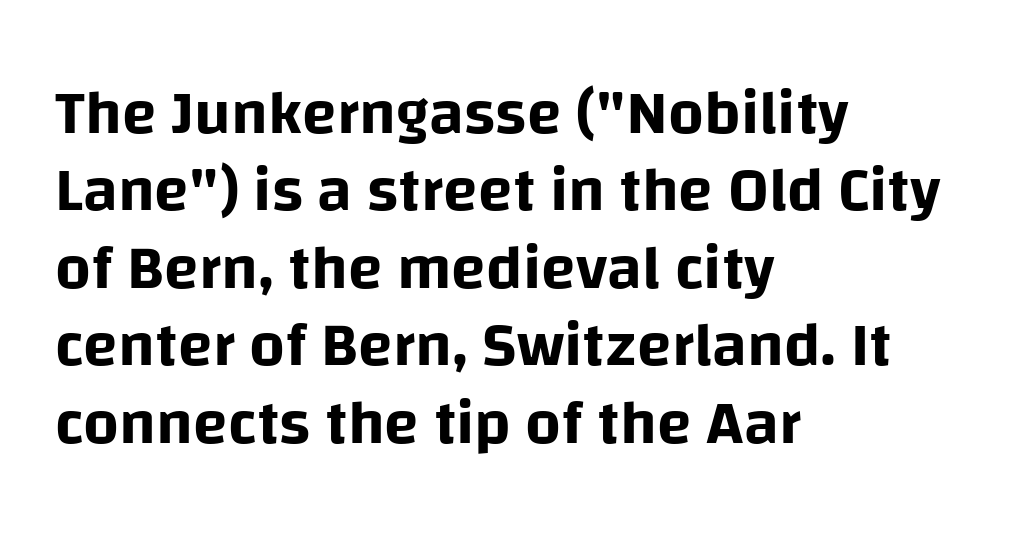
This rendering leaves character spacing at its baseline value. The baseline area is clear. The text block is weighted toward the left margin, trailing off unevenly rightward. Character widths vary here, with narrow letters taking less room than wide ones.
